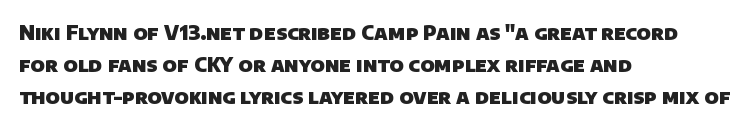
The image shows 20 px bold type; set left-aligned, normal line spacing (1.59x), normal letter spacing, not underlined.
